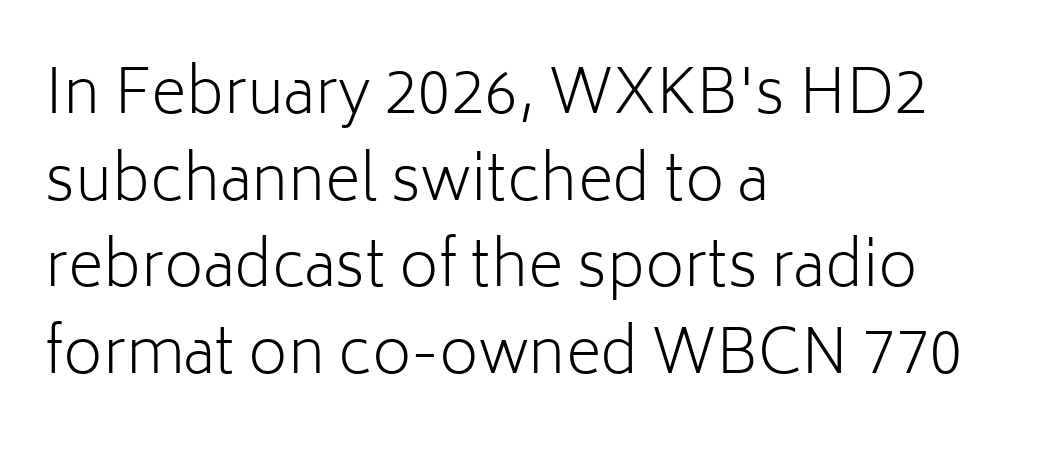
Q: Is the text bold? A: No.
Q: Is the text italic (slanted)? A: No, it is upright.
Q: Is the typeface a serif or a sans-serif typeface? A: Sans-serif.
Q: Is the text underlined? A: No.
Q: How is the paragraph aligned? A: Left-aligned.
Q: Is the spacing between letters normal or unusually wide? A: Normal.
Q: Is the spacing between lines tight, normal or loose? A: Normal.
Q: Width (condensed, normal, or wide)? A: Normal.
Q: Stroke contrast? A: Low.
Q: x-height? A: Medium.
Q: Monospaced? A: No.
